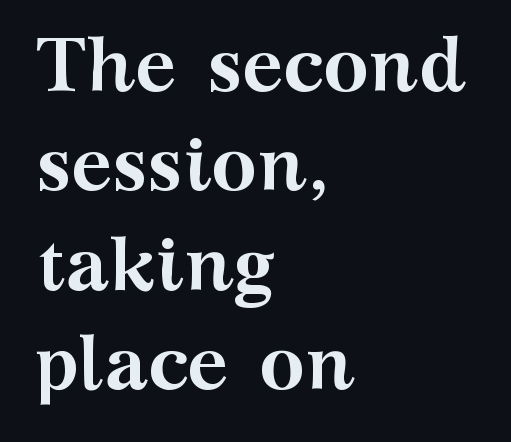
Italic: no, the glyphs are upright roman. This is heavy type, rendered in bold. In terms of leading, this rendering sits right in the middle. A typesetter would label this face a serif. In CSS terms this would be text-align: left.
